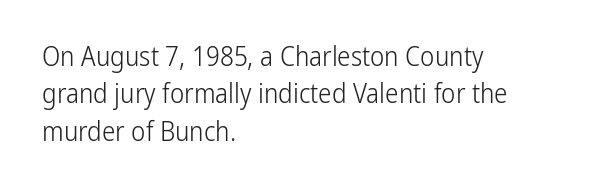
{"italic": "no", "bold": "no", "underline": "no", "align": "left", "line_spacing": "normal", "line_spacing_ratio": 1.38, "letter_spacing": "normal", "letter_spacing_em": 0.0, "glyph_px": 27}
